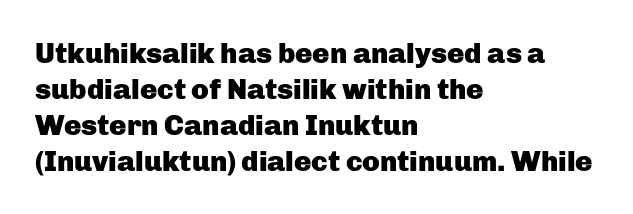
This is heavy type, rendered in bold. Observe the absence of serifs on each vertical stroke in this sample. The area under the type is left untouched. The letters stand straight up with perfectly vertical stems.
